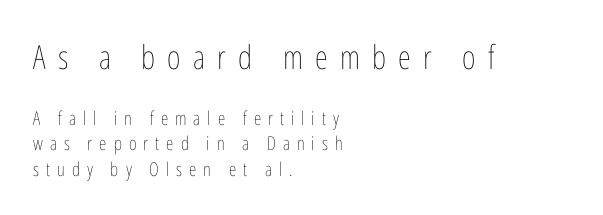
Unlike italic type, these characters show no tilt at all. You could not count columns in this text — the font is proportionally spaced. Note: larger setting up top, smaller setting below. The passage shown is not underscored anywhere. Vertically, the passage feels balanced, rows spaced as you'd expect.
